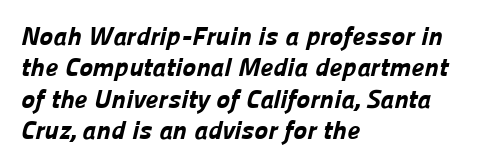
The glyphs are unaccompanied by any horizontal stroke below them. Weight check: bold — yes, fully. Glyph-to-glyph distance matches everyday printed text. Teacher's note: observe the even left margin — that is flush-left alignment.
